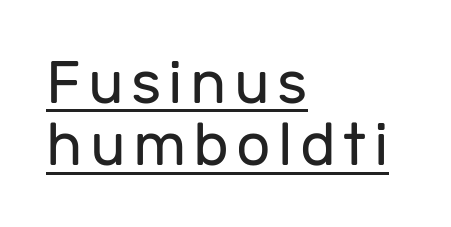
Grotesque or geometric, the face here clearly has no serifs. This is underlined copy, the kind a proofreader might mark for attention. Every character sits straight up, as roman type does. A quiet, ordinary-to-light weight characterises the typeface. These lines are rendered in a variable-pitch font.
